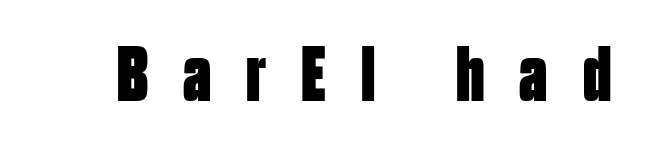
{"serif": "no", "italic": "no", "bold": "yes", "weight": "bold", "width": "condensed", "stroke_contrast": "low", "x_height": "large", "monospaced": "no", "underline": "no", "letter_spacing": "wide", "letter_spacing_em": 0.45, "glyph_px": 78}
